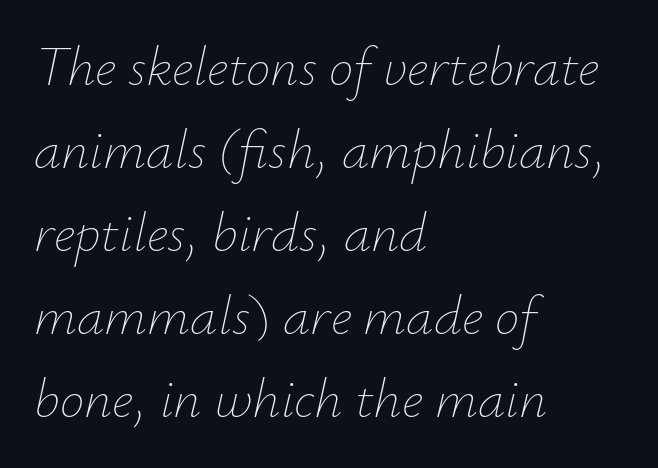
{"italic": "yes", "lean": "right", "slant_degrees": 12, "bold": "no", "weight": "thin", "width": "normal", "stroke_contrast": "low", "x_height": "small", "monospaced": "no", "underline": "no", "align": "left", "line_spacing": "normal", "line_spacing_ratio": 1.51, "letter_spacing": "normal", "letter_spacing_em": 0.0, "glyph_px": 55}
